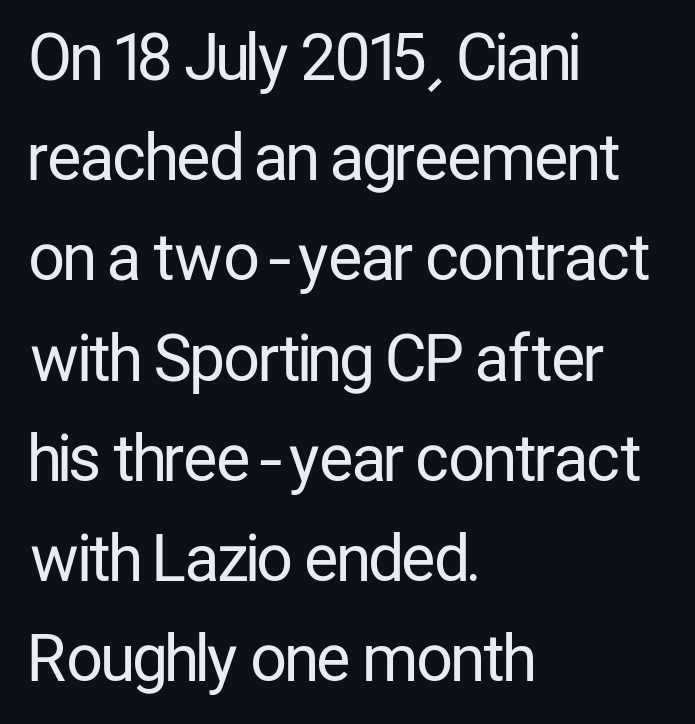
Q: Is the text bold? A: No.
Q: Is the text italic (slanted)? A: No, it is upright.
Q: Is the typeface a serif or a sans-serif typeface? A: Sans-serif.
Q: Is the text underlined? A: No.
Q: How is the paragraph aligned? A: Left-aligned.
Q: Is the spacing between letters normal or unusually wide? A: Normal.
Q: Is the spacing between lines tight, normal or loose? A: Normal.
Q: Width (condensed, normal, or wide)? A: Condensed.
Q: Stroke contrast? A: Low.
Q: x-height? A: Medium.
Q: Monospaced? A: No.
